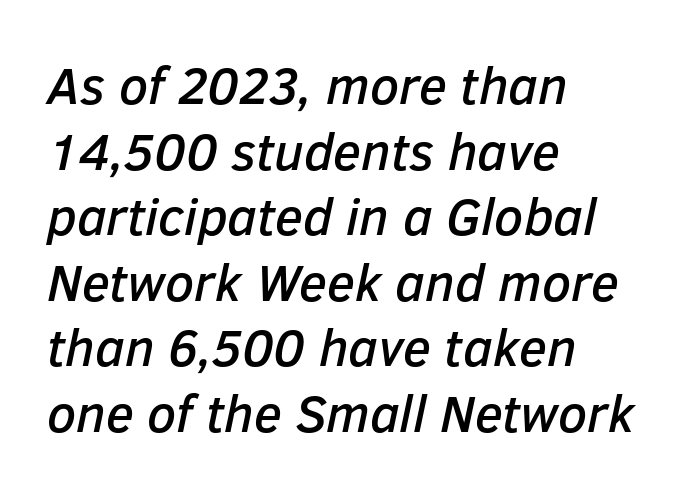
Italic: yes, the glyphs are oblique. What stands out about the letter spacing? Nothing — it is the standard amount. The paragraph shown leans on its left margin. How would I describe the line gaps? Plain and ordinary. Is this a fixed-width face? No — the glyphs have proportional, varying widths. Nobody drew a line under any word here.
